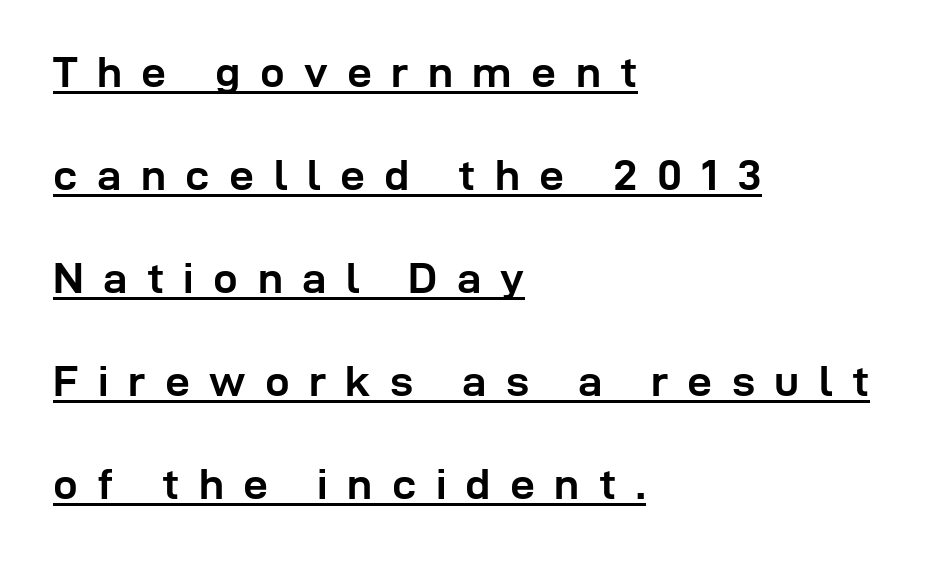
{"serif": "no", "italic": "no", "bold": "yes", "weight": "semibold", "width": "normal", "stroke_contrast": "low", "x_height": "medium", "monospaced": "no", "underline": "yes", "align": "left", "line_spacing": "loose", "line_spacing_ratio": 2.34, "letter_spacing": "wide", "letter_spacing_em": 0.44, "glyph_px": 44}
